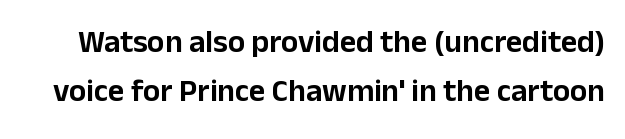
Q: Is the text italic (slanted)? A: No, it is upright.
Q: Is the typeface a serif or a sans-serif typeface? A: Sans-serif.
Q: Is the text underlined? A: No.
Q: Is the spacing between letters normal or unusually wide? A: Normal.
Q: Is the spacing between lines tight, normal or loose? A: Normal.
Q: Width (condensed, normal, or wide)? A: Normal.
Q: Stroke contrast? A: Low.
Q: x-height? A: Medium.
Q: Monospaced? A: No.
